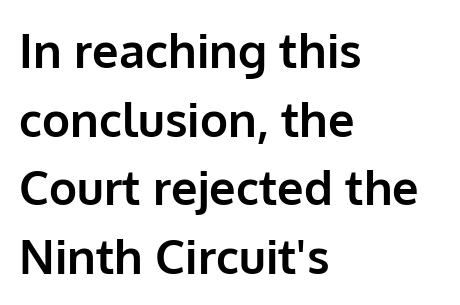
{"serif": "no", "italic": "no", "bold": "yes", "weight": "bold", "width": "normal", "stroke_contrast": "low", "x_height": "medium", "monospaced": "no", "underline": "no", "align": "left", "line_spacing": "normal", "line_spacing_ratio": 1.46, "letter_spacing": "normal", "letter_spacing_em": 0.0, "glyph_px": 47}
